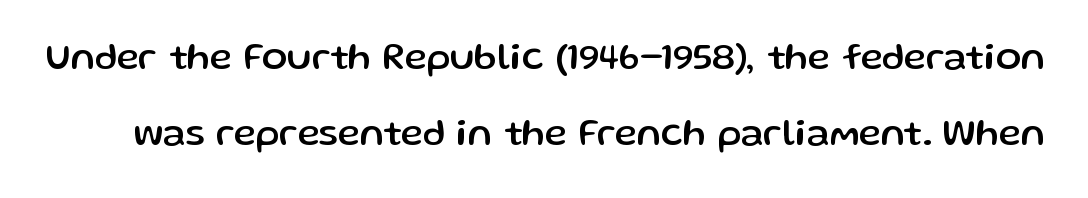
{"serif": "no", "italic": "no", "width": "normal", "stroke_contrast": "low", "x_height": "medium", "monospaced": "no", "underline": "no", "line_spacing": "loose", "line_spacing_ratio": 2.01, "letter_spacing": "normal", "letter_spacing_em": 0.0, "glyph_px": 38}
